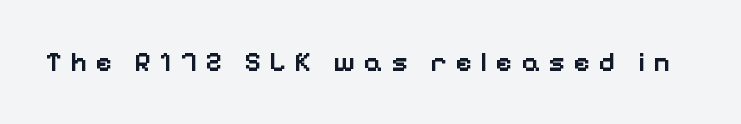
Does extra space separate the letters? Yes, quite a lot of it. Classification — sans serif. The space beneath each line is pristine and unruled. Italic? Not at all — the glyphs are vertical. Each letter keeps its own natural width here, so spacing adapts to shape.
